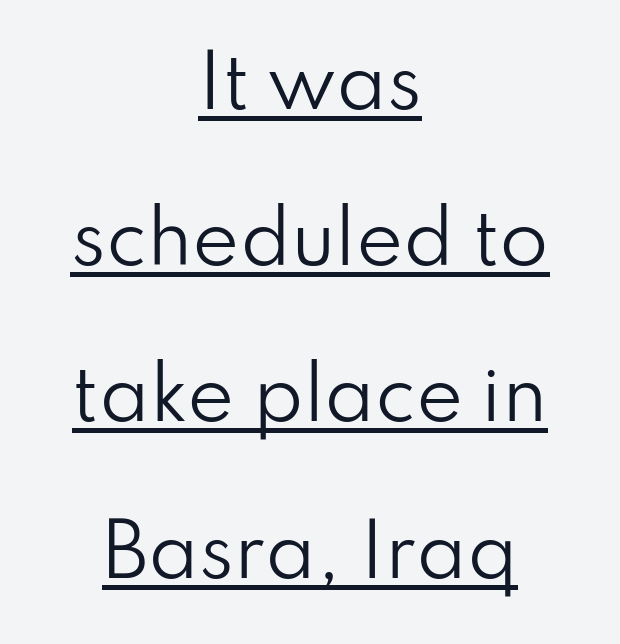
{"serif": "no", "italic": "no", "bold": "no", "weight": "regular", "width": "normal", "stroke_contrast": "low", "x_height": "small", "monospaced": "no", "underline": "yes", "align": "center", "line_spacing": "loose", "line_spacing_ratio": 2.2, "letter_spacing": "normal", "letter_spacing_em": 0.0, "glyph_px": 71}
